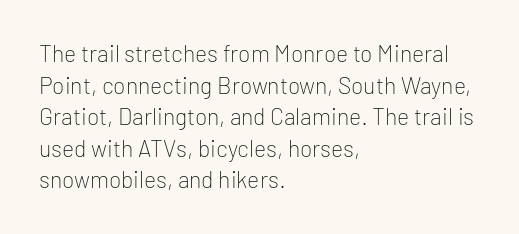
Q: Is the text bold? A: No.
Q: Is the text italic (slanted)? A: No, it is upright.
Q: Is the text underlined? A: No.
Q: How is the paragraph aligned? A: Left-aligned.
Q: Is the spacing between letters normal or unusually wide? A: Normal.
Q: Is the spacing between lines tight, normal or loose? A: Normal.
